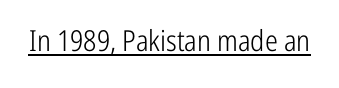
The image shows 29 px light, condensed sans-serif type, upright; set normal letter spacing, underlined; low stroke contrast and a medium x-height.
